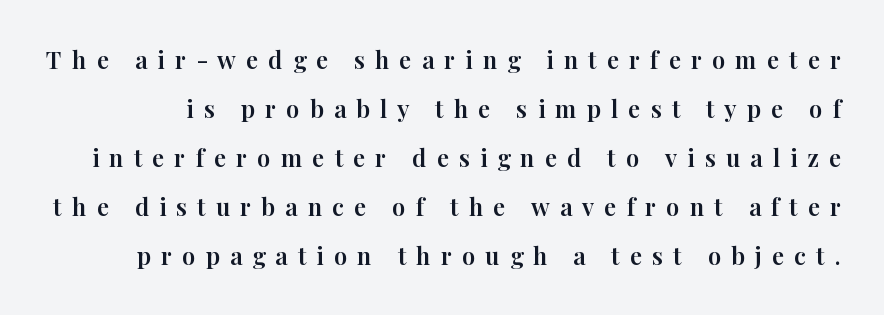
{"italic": "no", "underline": "no", "line_spacing": "loose", "line_spacing_ratio": 2.04, "letter_spacing": "wide", "letter_spacing_em": 0.42, "glyph_px": 24}
